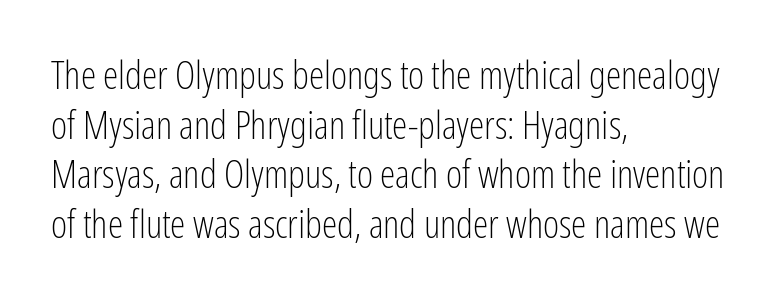
The image shows 39 px light, condensed sans-serif type, upright; set left-aligned, normal line spacing (1.27x), normal letter spacing, not underlined; low stroke contrast and a medium x-height.
